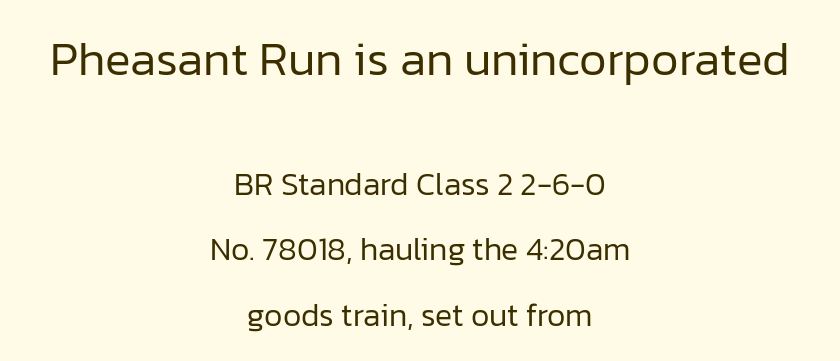
{"serif": "no", "italic": "no", "bold": "no", "weight": "regular", "width": "normal", "stroke_contrast": "low", "x_height": "medium", "monospaced": "no", "underline": "no", "align": "center", "line_spacing": "loose", "line_spacing_ratio": 2.05, "letter_spacing": "normal", "letter_spacing_em": 0.0, "larger_block": "first", "size_ratio": 1.5, "glyph_px": 48}
